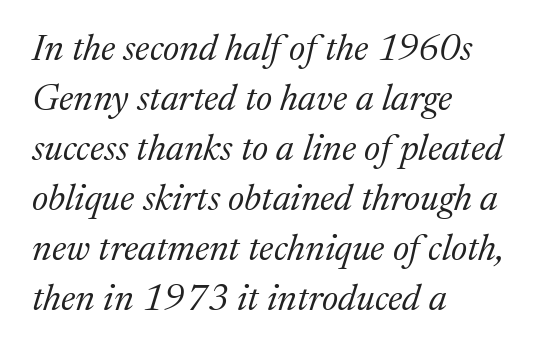
The words here are not underlined. All the whitespace from short lines collects on the right. Reading down the column, the eye jumps a familiar distance to each next line. Each letter keeps its own natural width here, so spacing adapts to shape.
